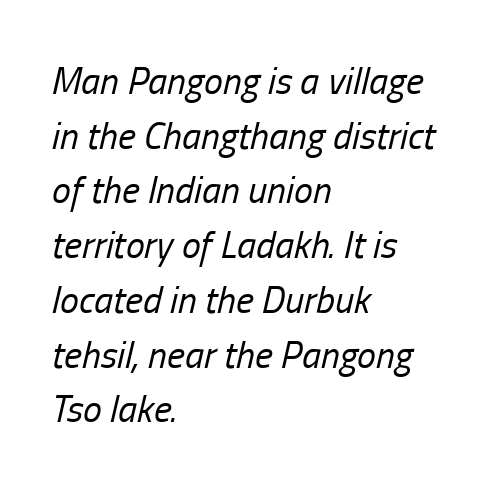
The designer left line spacing at the default. Varying glyph widths throughout — classic text-font behaviour. The letters are slanted; this is an italic face. Decoration check: the copy has no underline.
